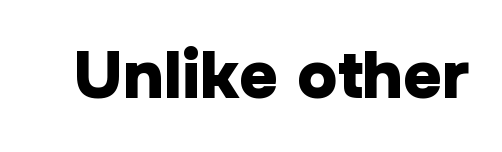
Quick note: not italic, upright. The passage shown is typeset with a sans-serif family. A dark, heavy texture on the line: the type is bold. Descender tails drop into unmarked territory. The letters sit at their default tracking, neither squeezed nor spread.
